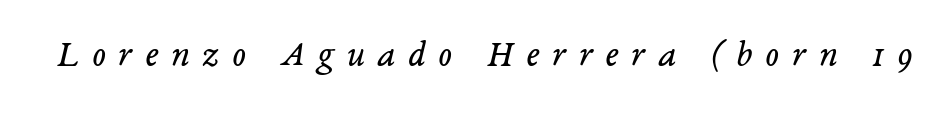
The image shows 36 px regular-weight serif type, italic (leaning right); set unusually wide letter spacing (+0.36 em), not underlined; low stroke contrast and a medium x-height.
